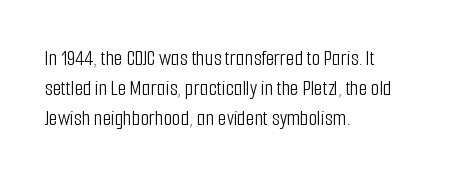
The image shows 22 px text type, upright; set left-aligned, normal line spacing (1.37x), normal letter spacing, not underlined.
